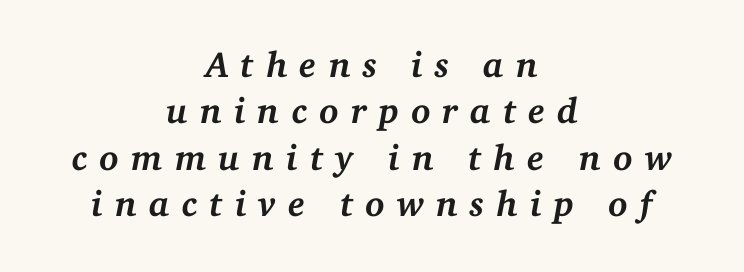
These lines are composed in type with serifs. Tall strokes in this sample are angled rather than plumb. Does the leading feel generous? No, just average. No word sits above an underline.
